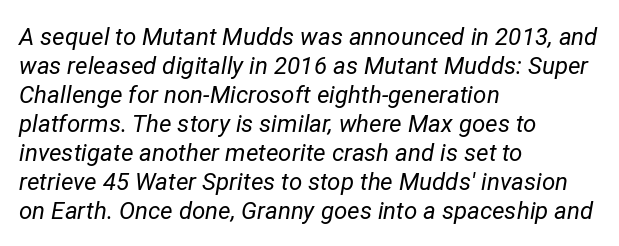
{"italic": "yes", "lean": "right", "slant_degrees": 12, "bold": "no", "underline": "no", "align": "left", "line_spacing_ratio": 1.21, "letter_spacing": "normal", "letter_spacing_em": 0.0, "glyph_px": 24}
